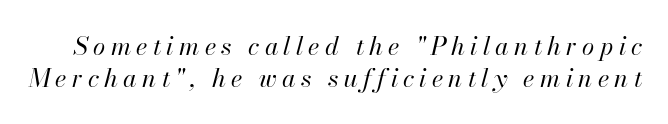
The image shows 25 px text type, italic (leaning right); set normal line spacing (1.29x), unusually wide letter spacing (+0.21 em), not underlined.
